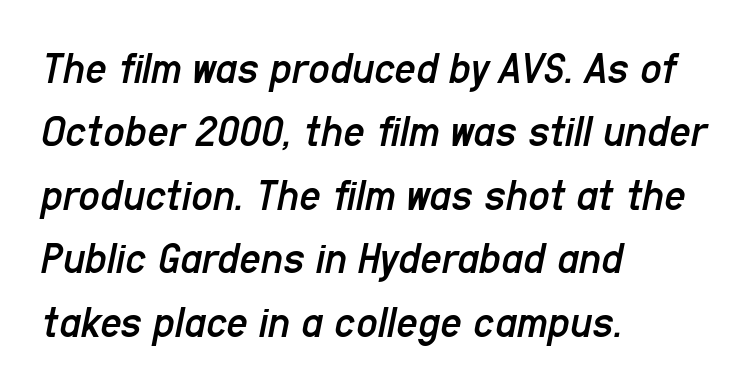
The zone under the glyphs is completely vacant. Each letter keeps its own natural width here, so spacing adapts to shape. Horizontal alignment here is leftward, the default for most running prose. Is this a heavy cut? Hardly; it is regular or lighter.
